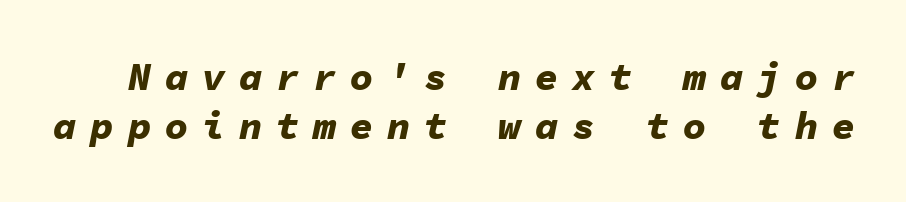
{"italic": "yes", "lean": "right", "slant_degrees": 11, "bold": "yes", "weight": "bold", "width": "normal", "stroke_contrast": "low", "x_height": "medium", "monospaced": "yes", "underline": "no", "line_spacing": "normal", "line_spacing_ratio": 1.26, "letter_spacing": "wide", "letter_spacing_em": 0.35, "glyph_px": 39}
